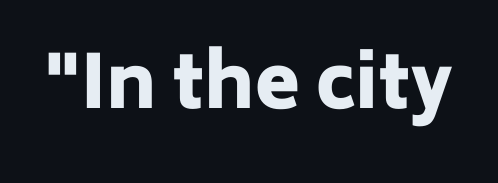
{"serif": "no", "italic": "no", "bold": "yes", "weight": "heavy", "width": "normal", "stroke_contrast": "low", "x_height": "medium", "monospaced": "no", "underline": "no", "letter_spacing": "normal", "letter_spacing_em": 0.0, "glyph_px": 73}
